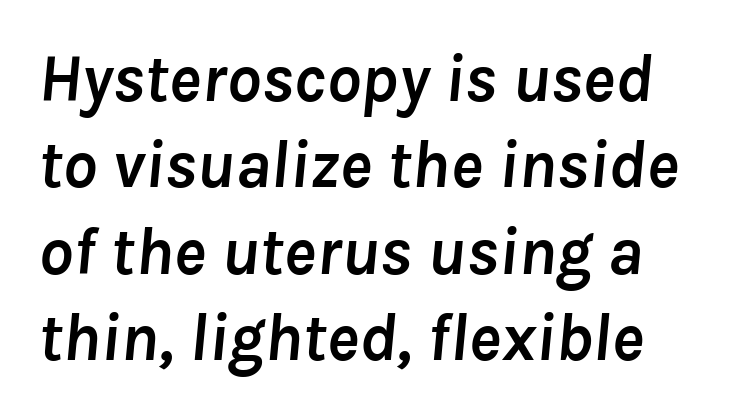
The image shows 68 px semibold type, italic (leaning right); set normal line spacing (1.27x), normal letter spacing, not underlined; low stroke contrast and a medium x-height.
